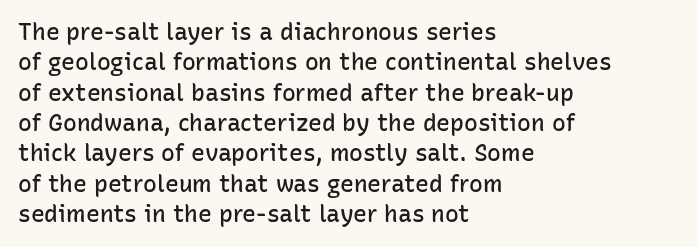
The image shows 23 px text type, upright; set left-aligned, normal line spacing (1.32x), normal letter spacing, not underlined.
